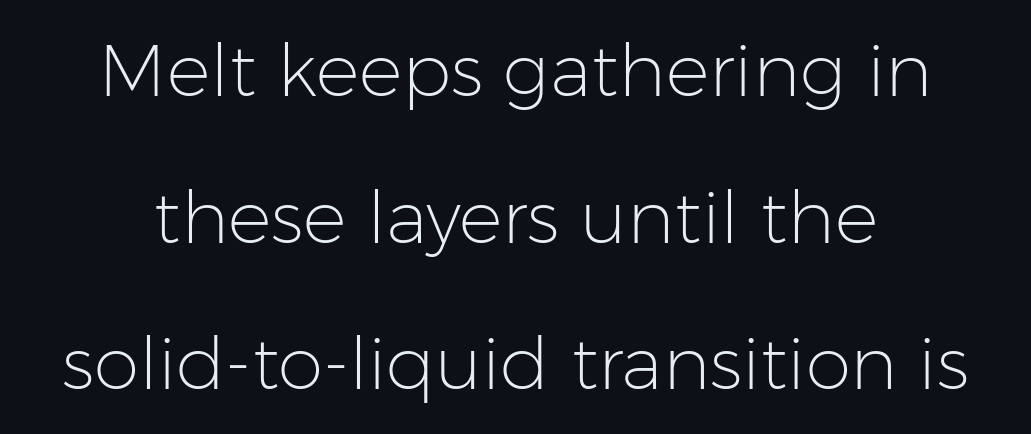
The image shows 73 px light sans-serif type, upright; set loose line spacing (2.01x), normal letter spacing, not underlined; low stroke contrast and a medium x-height.
